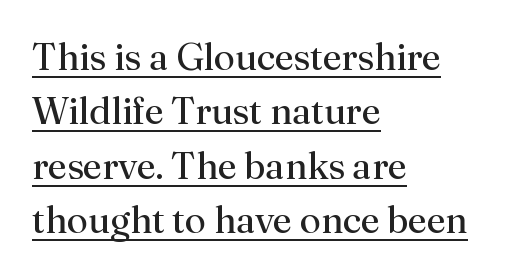
The rows are spaced the way most documents space them. A student would call this left alignment; a typographer would say flush left, rag right. The lettering holds an erect, upright posture throughout. Compared with a typical body face, this is equally light or lighter still.
